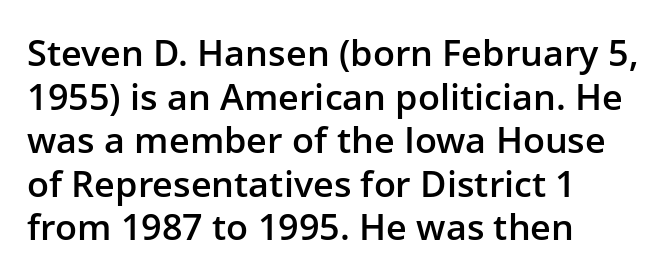
The image shows 36 px semibold sans-serif type, upright; set left-aligned, line spacing 1.21x, normal letter spacing, not underlined; low stroke contrast and a medium x-height.
